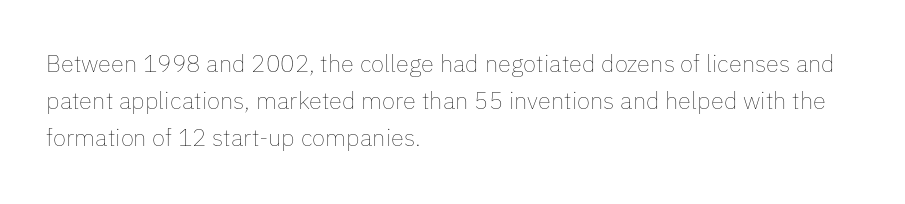
Q: Is the text bold? A: No.
Q: Is the text italic (slanted)? A: No, it is upright.
Q: Is the text underlined? A: No.
Q: How is the paragraph aligned? A: Left-aligned.
Q: Is the spacing between letters normal or unusually wide? A: Normal.
Q: Is the spacing between lines tight, normal or loose? A: Normal.
